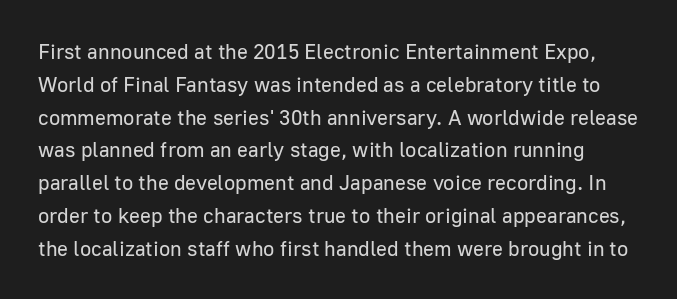
The image shows 21 px text type, upright; set normal line spacing (1.56x), normal letter spacing, not underlined.
